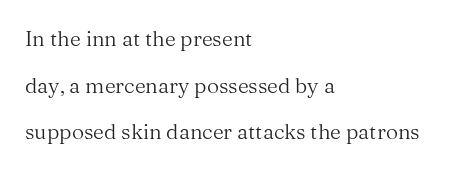
Q: Is the text bold? A: No.
Q: Is the text italic (slanted)? A: No, it is upright.
Q: Is the text underlined? A: No.
Q: How is the paragraph aligned? A: Left-aligned.
Q: Is the spacing between letters normal or unusually wide? A: Normal.
Q: Is the spacing between lines tight, normal or loose? A: Loose.
